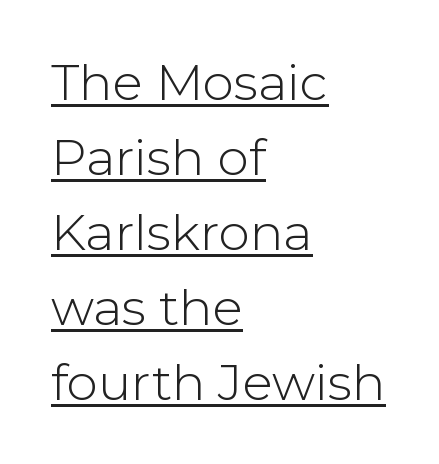
{"serif": "no", "italic": "no", "bold": "no", "weight": "light", "width": "normal", "stroke_contrast": "low", "x_height": "medium", "monospaced": "no", "underline": "yes", "align": "left", "line_spacing": "normal", "line_spacing_ratio": 1.5, "letter_spacing": "normal", "letter_spacing_em": 0.0, "glyph_px": 50}
